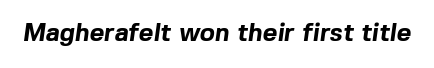
Q: Is the text bold? A: Yes.
Q: Is the text underlined? A: No.
Q: Is the spacing between letters normal or unusually wide? A: Normal.
